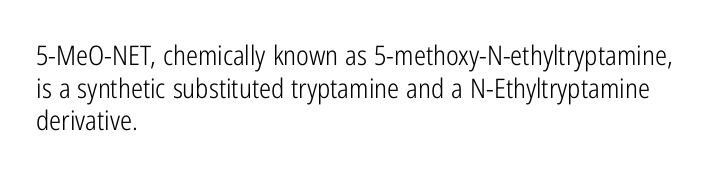
The image shows 27 px text type, upright; set left-aligned, line spacing 1.21x, normal letter spacing, not underlined.
